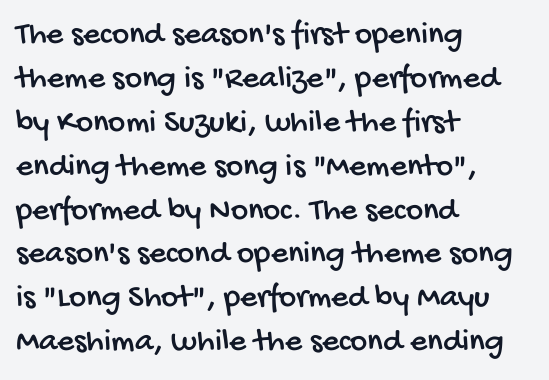
The image shows 33 px condensed sans-serif type; set left-aligned, normal line spacing (1.33x), normal letter spacing, not underlined; low stroke contrast and a large x-height.
